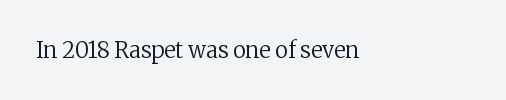
The rag falls on the right side of this text block. Spacing between characters is what you'd get straight out of the box. This sample uses an upright cut, with every glyph sitting square on the baseline. Plain, unruled lines of type. The weight would be labelled regular, book, light, or lighter still.
